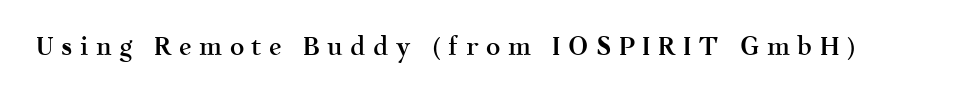
The specimen reads as upright at a glance. Words float on clear page, feet unadorned. What stands out about the letter spacing? Its width — letters are far apart. How heavy is the stroke? Medium-heavy — a semibold, shy of bold.
